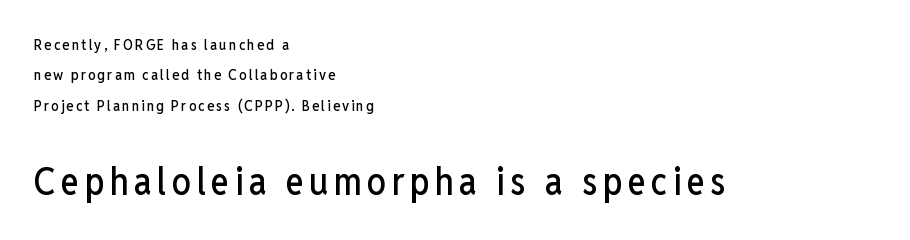
{"serif": "no", "italic": "no", "width": "condensed", "stroke_contrast": "low", "x_height": "medium", "monospaced": "no", "underline": "no", "align": "left", "line_spacing": "loose", "line_spacing_ratio": 2.03, "larger_block": "second", "size_ratio": 2.53, "glyph_px": 38}
